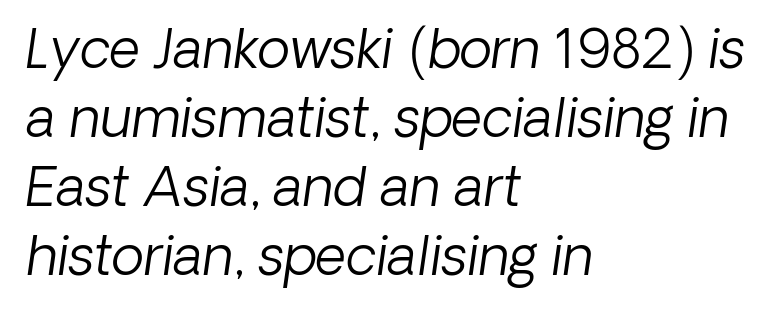
Q: Is the text bold? A: No.
Q: Is the typeface a serif or a sans-serif typeface? A: Sans-serif.
Q: Is the text underlined? A: No.
Q: How is the paragraph aligned? A: Left-aligned.
Q: Is the spacing between letters normal or unusually wide? A: Normal.
Q: Is the spacing between lines tight, normal or loose? A: Normal.
Q: Width (condensed, normal, or wide)? A: Normal.
Q: Stroke contrast? A: Low.
Q: x-height? A: Medium.
Q: Monospaced? A: No.
